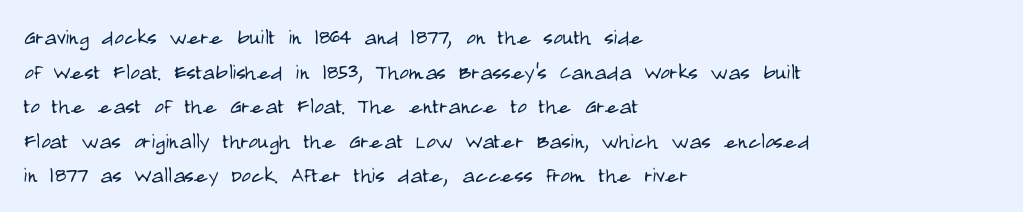
Q: Is the text bold? A: No.
Q: Is the text italic (slanted)? A: No, it is upright.
Q: Is the text underlined? A: No.
Q: How is the paragraph aligned? A: Left-aligned.
Q: Is the spacing between letters normal or unusually wide? A: Normal.
Q: Is the spacing between lines tight, normal or loose? A: Normal.
